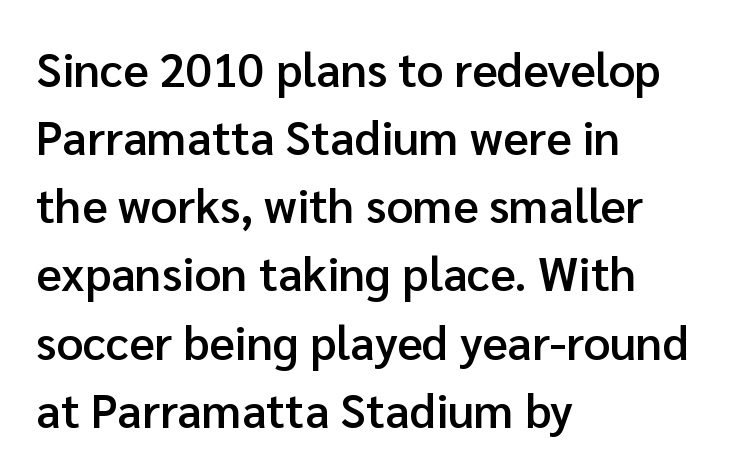
The image shows 47 px semibold sans-serif type, upright; set left-aligned, normal line spacing (1.45x), normal letter spacing, not underlined; low stroke contrast and a medium x-height.
